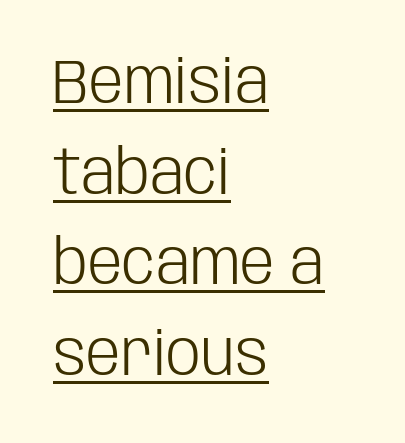
Q: Is the text bold? A: No.
Q: Is the text italic (slanted)? A: No, it is upright.
Q: Is the typeface a serif or a sans-serif typeface? A: Sans-serif.
Q: Is the text underlined? A: Yes.
Q: How is the paragraph aligned? A: Left-aligned.
Q: Is the spacing between letters normal or unusually wide? A: Normal.
Q: Is the spacing between lines tight, normal or loose? A: Normal.
Q: Width (condensed, normal, or wide)? A: Condensed.
Q: Stroke contrast? A: Low.
Q: x-height? A: Large.
Q: Monospaced? A: No.
